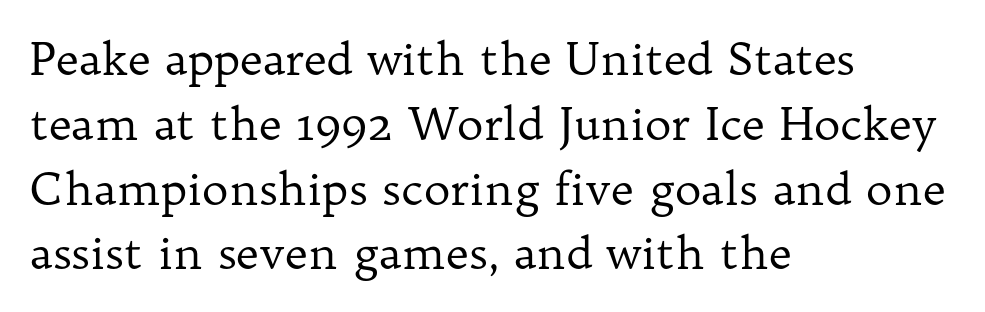
{"serif": "yes", "italic": "no", "bold": "no", "weight": "regular", "width": "normal", "stroke_contrast": "low", "x_height": "medium", "monospaced": "no", "underline": "no", "align": "left", "line_spacing": "normal", "line_spacing_ratio": 1.44, "letter_spacing": "normal", "letter_spacing_em": 0.0, "glyph_px": 45}
